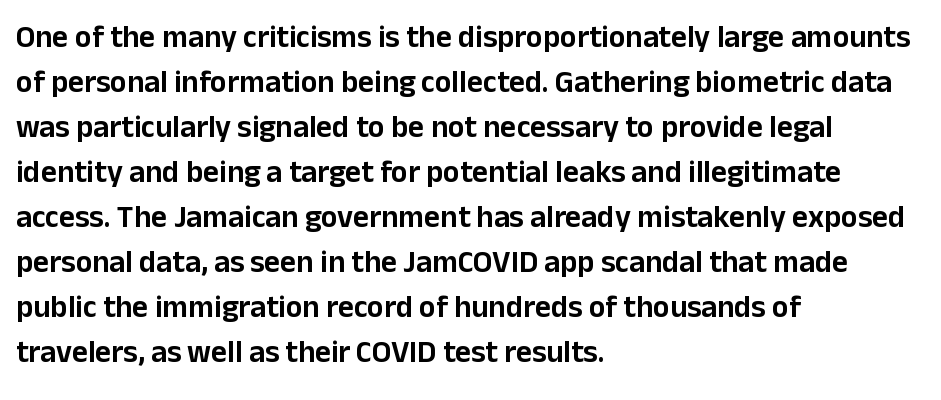
Q: Is the text italic (slanted)? A: No, it is upright.
Q: Is the typeface a serif or a sans-serif typeface? A: Sans-serif.
Q: Is the text underlined? A: No.
Q: How is the paragraph aligned? A: Left-aligned.
Q: Is the spacing between letters normal or unusually wide? A: Normal.
Q: Is the spacing between lines tight, normal or loose? A: Normal.
Q: Width (condensed, normal, or wide)? A: Normal.
Q: Stroke contrast? A: Low.
Q: x-height? A: Medium.
Q: Monospaced? A: No.
